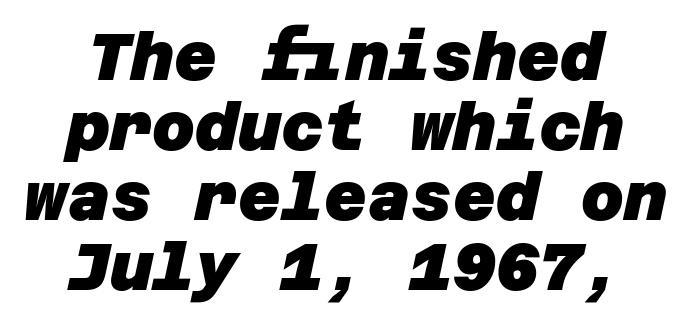
The image shows 66 px heavy sans-serif type; set tight line spacing (1.06x), normal letter spacing, not underlined; low stroke contrast and a large x-height.
